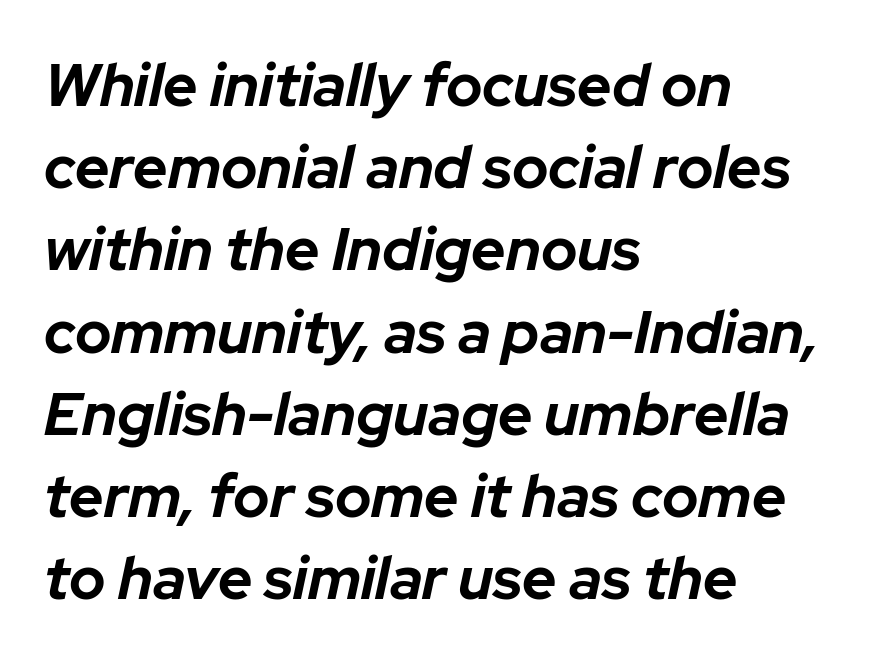
{"italic": "yes", "lean": "right", "slant_degrees": 12, "bold": "yes", "weight": "bold", "width": "normal", "stroke_contrast": "low", "x_height": "medium", "monospaced": "no", "underline": "no", "align": "left", "line_spacing": "normal", "line_spacing_ratio": 1.37, "letter_spacing": "normal", "letter_spacing_em": 0.0, "glyph_px": 60}
